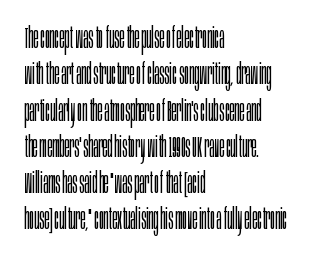
Q: Is the text bold? A: No.
Q: Is the text italic (slanted)? A: No, it is upright.
Q: Is the typeface a serif or a sans-serif typeface? A: Sans-serif.
Q: Is the text underlined? A: No.
Q: How is the paragraph aligned? A: Left-aligned.
Q: Is the spacing between letters normal or unusually wide? A: Normal.
Q: Width (condensed, normal, or wide)? A: Condensed.
Q: Stroke contrast? A: Low.
Q: x-height? A: Large.
Q: Monospaced? A: No.
